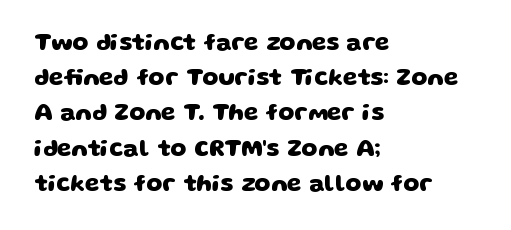
{"bold": "yes", "underline": "no", "align": "left", "line_spacing": "normal", "line_spacing_ratio": 1.53, "letter_spacing": "normal", "letter_spacing_em": 0.0, "glyph_px": 23}
